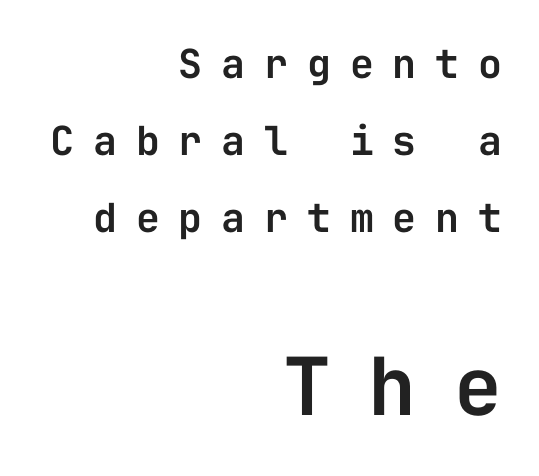
Q: Is the text italic (slanted)? A: No, it is upright.
Q: Is the typeface a serif or a sans-serif typeface? A: Sans-serif.
Q: Is the text underlined? A: No.
Q: How is the paragraph aligned? A: Right-aligned.
Q: Is the spacing between letters normal or unusually wide? A: Unusually wide.
Q: Is the spacing between lines tight, normal or loose? A: Loose.
Q: Which block of text is set in a larger size, the first (top) or the second (bottom)? A: The second (bottom) one.
Q: Width (condensed, normal, or wide)? A: Normal.
Q: Stroke contrast? A: Low.
Q: x-height? A: Medium.
Q: Monospaced? A: Yes.
